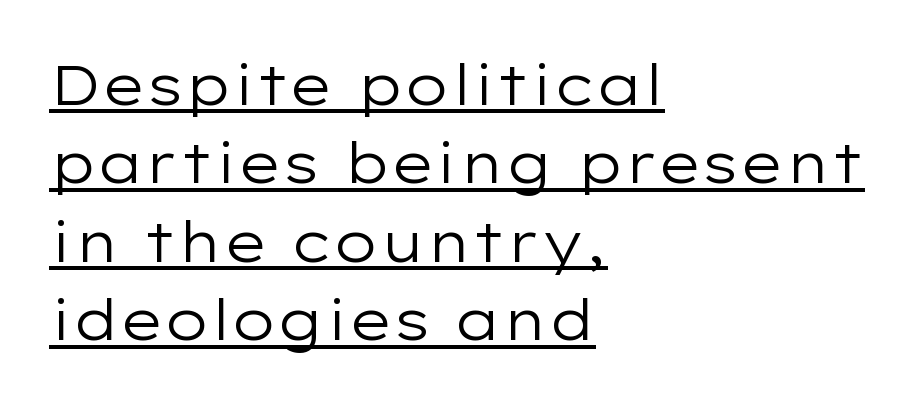
{"serif": "no", "italic": "no", "bold": "no", "weight": "regular", "width": "wide", "stroke_contrast": "low", "x_height": "medium", "monospaced": "no", "underline": "yes", "align": "left", "line_spacing": "normal", "line_spacing_ratio": 1.4, "letter_spacing": "normal", "letter_spacing_em": 0.0, "glyph_px": 56}
